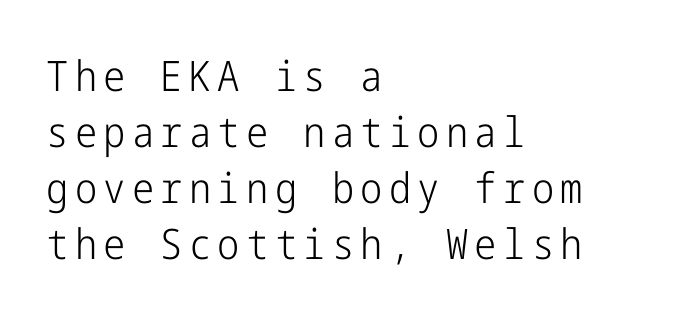
The specimen reads as upright at a glance. One glance says typical: line gaps are just what's usual. Observe the absence of serifs on each vertical stroke in this sample. The strokes are not fattened; the text isn't bold.
